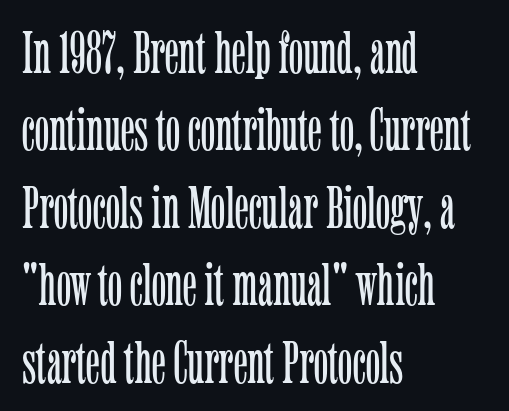
Q: Is the text bold? A: No.
Q: Is the text italic (slanted)? A: No, it is upright.
Q: Is the typeface a serif or a sans-serif typeface? A: Serif.
Q: Is the text underlined? A: No.
Q: How is the paragraph aligned? A: Left-aligned.
Q: Is the spacing between letters normal or unusually wide? A: Normal.
Q: Is the spacing between lines tight, normal or loose? A: Normal.
Q: Width (condensed, normal, or wide)? A: Condensed.
Q: Stroke contrast? A: Low.
Q: x-height? A: Medium.
Q: Monospaced? A: No.
